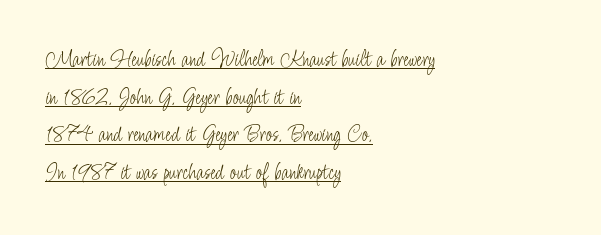
{"bold": "no", "underline": "yes", "align": "left", "line_spacing": "normal", "line_spacing_ratio": 1.57, "letter_spacing": "normal", "letter_spacing_em": 0.0, "glyph_px": 24}
